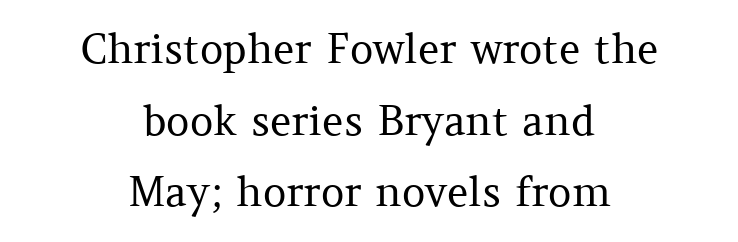
{"serif": "yes", "italic": "no", "bold": "no", "weight": "regular", "width": "normal", "stroke_contrast": "medium", "x_height": "medium", "monospaced": "no", "underline": "no", "align": "center", "line_spacing_ratio": 1.75, "letter_spacing": "normal", "letter_spacing_em": 0.0, "glyph_px": 41}
